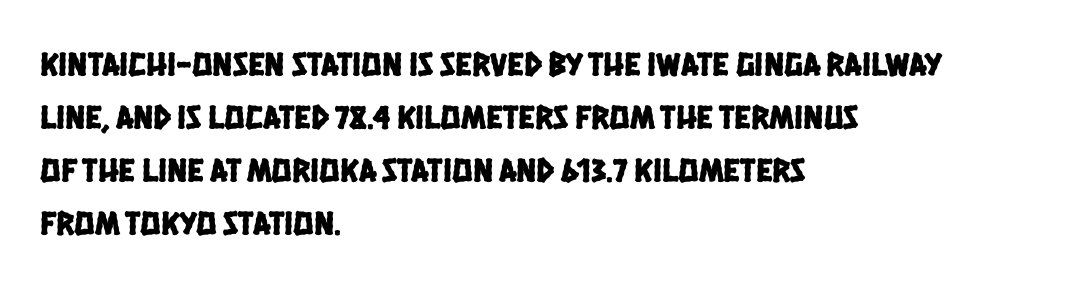
Q: Is the typeface a serif or a sans-serif typeface? A: Sans-serif.
Q: Is the text underlined? A: No.
Q: How is the paragraph aligned? A: Left-aligned.
Q: Is the spacing between letters normal or unusually wide? A: Normal.
Q: Is the spacing between lines tight, normal or loose? A: Normal.
Q: Width (condensed, normal, or wide)? A: Condensed.
Q: Stroke contrast? A: Low.
Q: x-height? A: Large.
Q: Monospaced? A: No.
